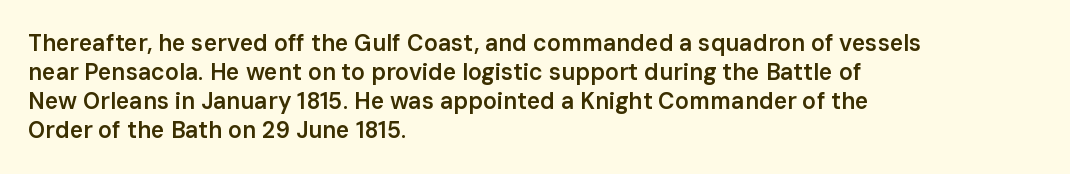
These lines keep a tight, regular rhythm from letter to letter. Horizontally, the lines are justified to the leading edge only. Normally led — the rows are evenly, conventionally spaced. The axis of the letterforms is exactly vertical. Bold? Not quite — semibold, heavier than regular but stopping short.
